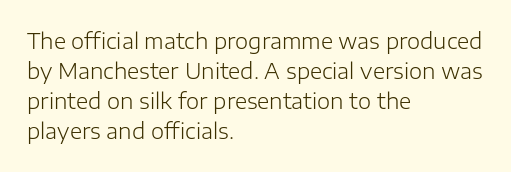
The image shows 21 px text type, upright; set left-aligned, normal line spacing (1.43x), normal letter spacing, not underlined.
